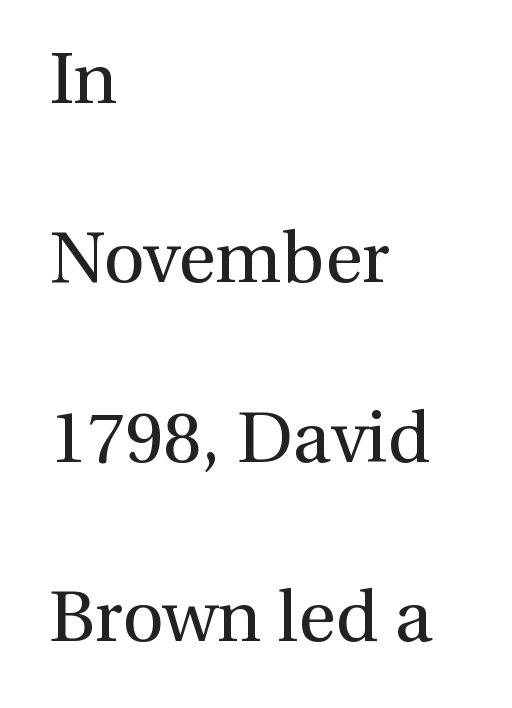
The image shows 72 px regular-weight serif type, upright; set left-aligned, loose line spacing (2.49x), normal letter spacing, not underlined; medium stroke contrast and a medium x-height.
